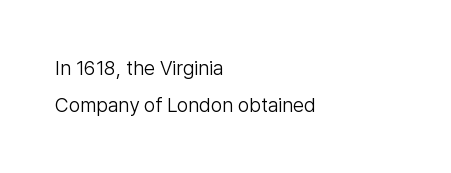
Q: Is the text bold? A: No.
Q: Is the text italic (slanted)? A: No, it is upright.
Q: Is the text underlined? A: No.
Q: How is the paragraph aligned? A: Left-aligned.
Q: Is the spacing between letters normal or unusually wide? A: Normal.
